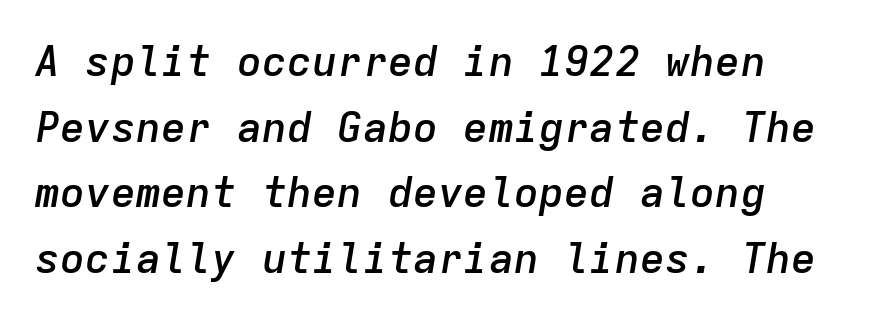
The image shows 42 px semibold type, italic (leaning right), monospaced; set normal line spacing (1.56x), normal letter spacing, not underlined; low stroke contrast and a medium x-height.
